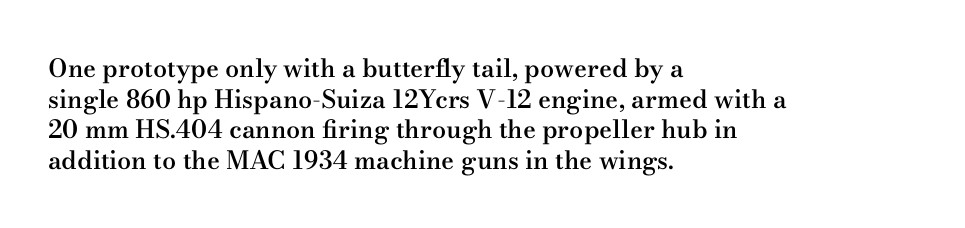
Q: Is the text bold? A: Semi-bold.
Q: Is the text italic (slanted)? A: No, it is upright.
Q: Is the text underlined? A: No.
Q: How is the paragraph aligned? A: Left-aligned.
Q: Is the spacing between letters normal or unusually wide? A: Normal.
